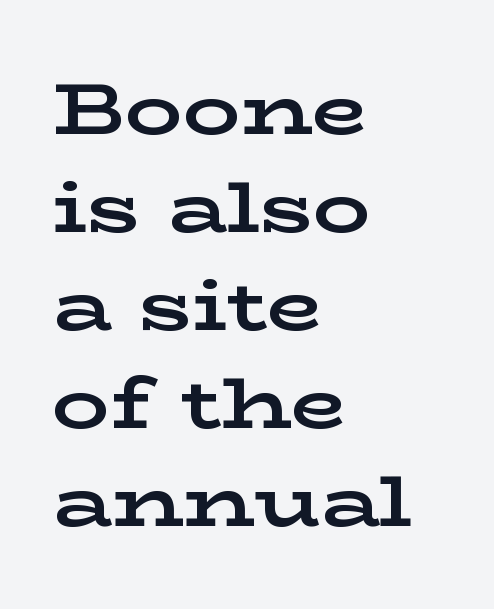
Q: Is the text bold? A: Yes.
Q: Is the text italic (slanted)? A: No, it is upright.
Q: Is the typeface a serif or a sans-serif typeface? A: Serif.
Q: Is the text underlined? A: No.
Q: How is the paragraph aligned? A: Left-aligned.
Q: Is the spacing between letters normal or unusually wide? A: Normal.
Q: Is the spacing between lines tight, normal or loose? A: Normal.
Q: Width (condensed, normal, or wide)? A: Wide.
Q: Stroke contrast? A: Low.
Q: x-height? A: Medium.
Q: Monospaced? A: No.
